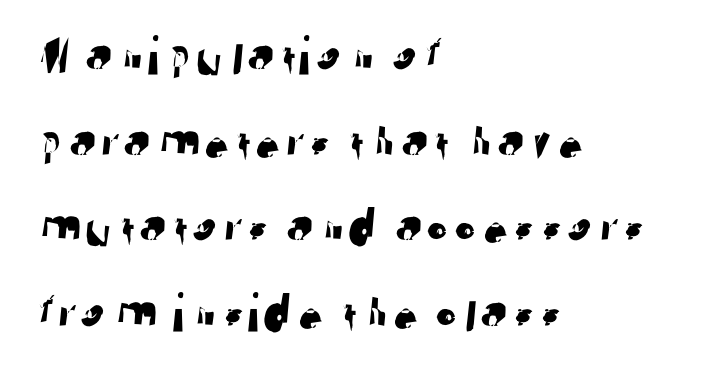
{"serif": "no", "width": "normal", "stroke_contrast": "low", "x_height": "medium", "monospaced": "no", "underline": "no", "align": "left", "line_spacing": "normal", "line_spacing_ratio": 1.53, "letter_spacing": "normal", "letter_spacing_em": 0.0, "glyph_px": 56}
